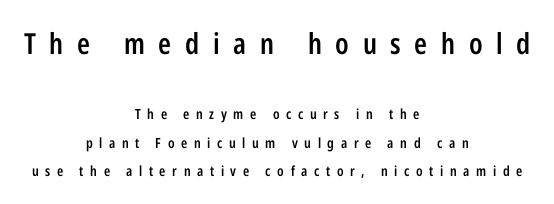
{"serif": "no", "italic": "no", "bold": "semi", "weight": "semibold", "width": "condensed", "stroke_contrast": "low", "x_height": "medium", "monospaced": "no", "underline": "no", "align": "center", "line_spacing": "loose", "line_spacing_ratio": 2.01, "letter_spacing": "wide", "letter_spacing_em": 0.47, "larger_block": "first", "size_ratio": 2.07, "glyph_px": 29}
